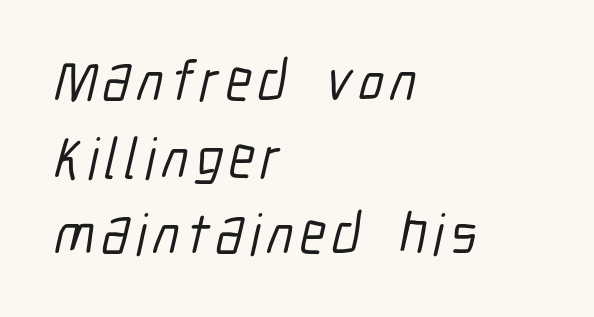
{"serif": "no", "width": "condensed", "stroke_contrast": "low", "x_height": "medium", "monospaced": "no", "underline": "no", "align": "left", "line_spacing": "normal", "line_spacing_ratio": 1.32, "glyph_px": 58}
